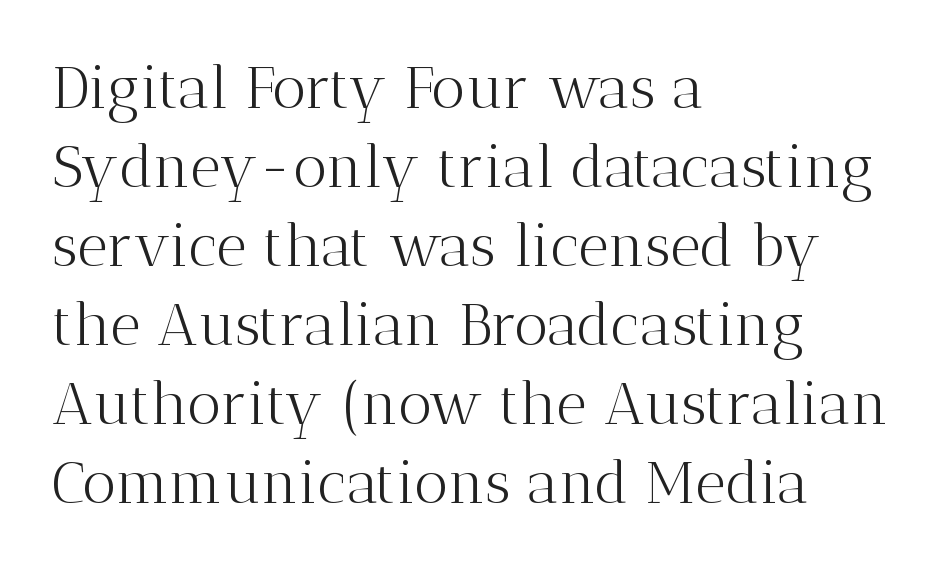
Stroke terminals: seriffed. Underlining? Definitely not there. Notice how the stems are strictly vertical — no italics here. Varying glyph widths throughout — classic text-font behaviour.
